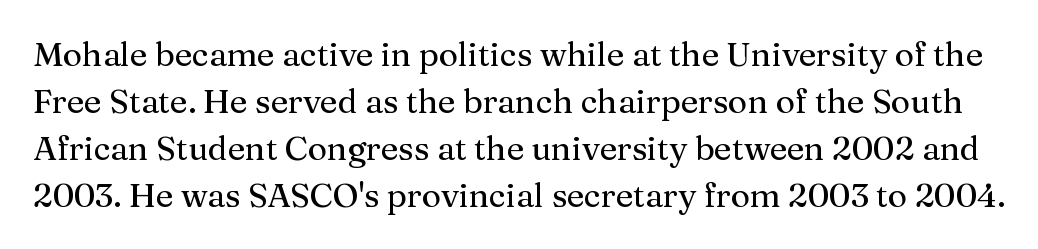
Q: Is the text italic (slanted)? A: No, it is upright.
Q: Is the typeface a serif or a sans-serif typeface? A: Serif.
Q: Is the text underlined? A: No.
Q: Is the spacing between letters normal or unusually wide? A: Normal.
Q: Is the spacing between lines tight, normal or loose? A: Normal.
Q: Width (condensed, normal, or wide)? A: Normal.
Q: Stroke contrast? A: Medium.
Q: x-height? A: Medium.
Q: Monospaced? A: No.
